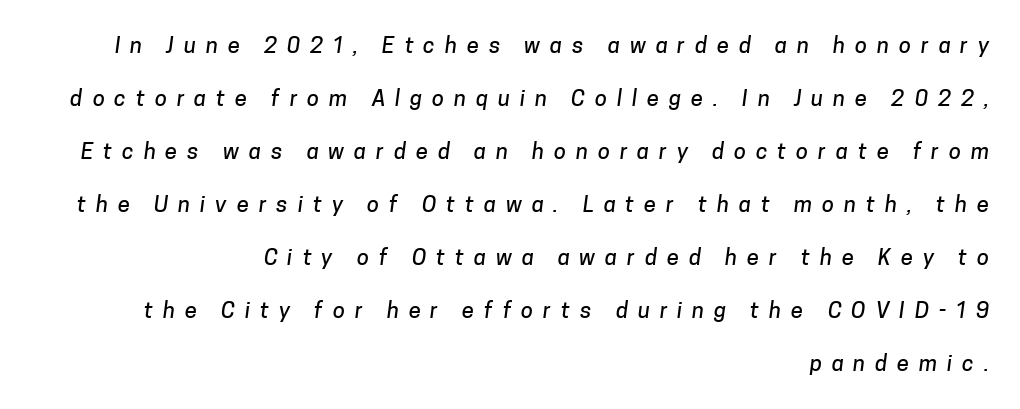
The image shows 22 px text type; set right-aligned, loose line spacing (2.41x), unusually wide letter spacing (+0.45 em), not underlined.
